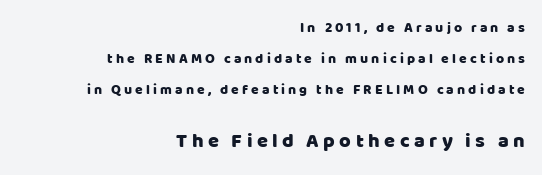
Q: Is the text italic (slanted)? A: No, it is upright.
Q: Is the text underlined? A: No.
Q: How is the paragraph aligned? A: Right-aligned.
Q: Is the spacing between letters normal or unusually wide? A: Unusually wide.
Q: Is the spacing between lines tight, normal or loose? A: Loose.
Q: Which block of text is set in a larger size, the first (top) or the second (bottom)? A: The second (bottom) one.
